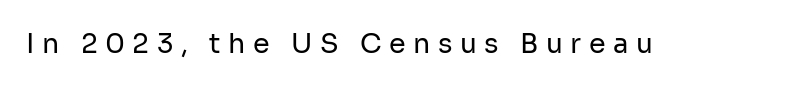
The image shows 27 px text type, upright; set unusually wide letter spacing (+0.28 em), not underlined.
